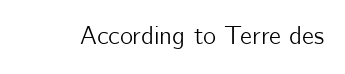
{"italic": "no", "underline": "no", "letter_spacing": "normal", "letter_spacing_em": 0.0, "glyph_px": 25}
